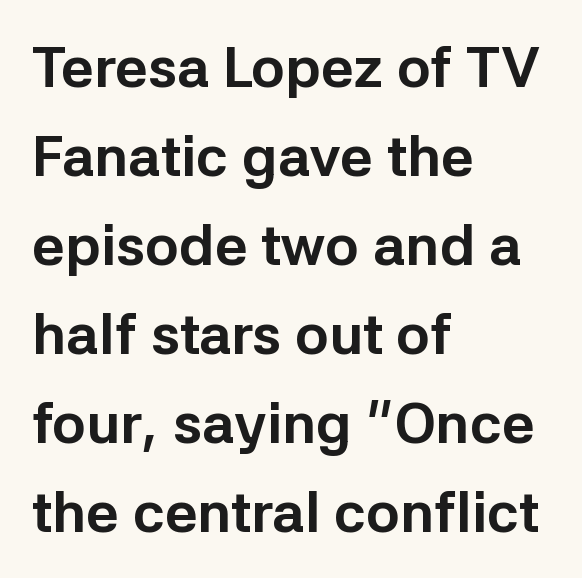
Q: Is the text bold? A: Yes.
Q: Is the text italic (slanted)? A: No, it is upright.
Q: Is the typeface a serif or a sans-serif typeface? A: Sans-serif.
Q: Is the text underlined? A: No.
Q: How is the paragraph aligned? A: Left-aligned.
Q: Is the spacing between letters normal or unusually wide? A: Normal.
Q: Is the spacing between lines tight, normal or loose? A: Normal.
Q: Width (condensed, normal, or wide)? A: Normal.
Q: Stroke contrast? A: Low.
Q: x-height? A: Medium.
Q: Monospaced? A: No.
